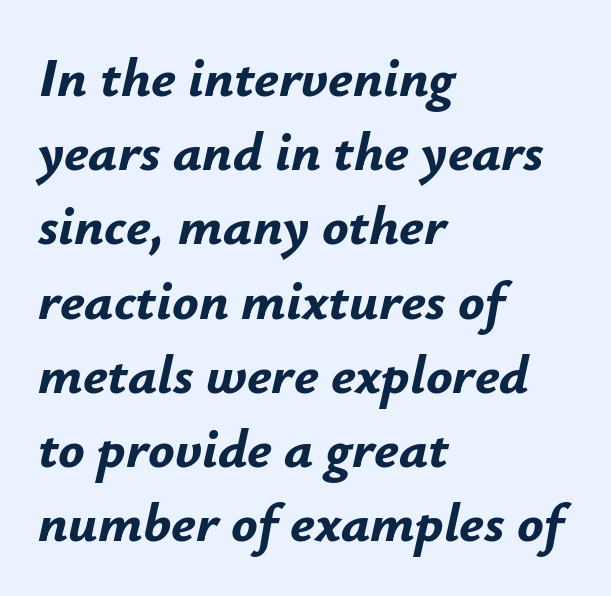
Check under the words: just untouched page. Is there much room between lines? A standard amount, neither cramped nor airy. Characters are canted at an angle relative to the baseline's perpendicular. The passage shown has conventional tracking throughout. The font is running at its bold setting.
